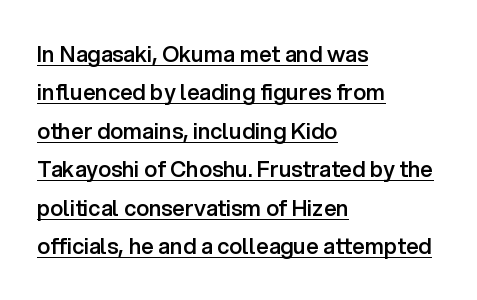
Q: Is the text bold? A: Semi-bold.
Q: Is the text italic (slanted)? A: No, it is upright.
Q: Is the text underlined? A: Yes.
Q: How is the paragraph aligned? A: Left-aligned.
Q: Is the spacing between letters normal or unusually wide? A: Normal.
